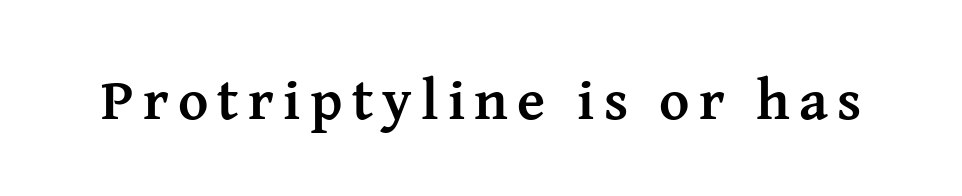
Q: Is the text bold? A: Yes.
Q: Is the text italic (slanted)? A: No, it is upright.
Q: Is the typeface a serif or a sans-serif typeface? A: Serif.
Q: Is the text underlined? A: No.
Q: Width (condensed, normal, or wide)? A: Normal.
Q: Stroke contrast? A: Medium.
Q: x-height? A: Medium.
Q: Monospaced? A: No.
